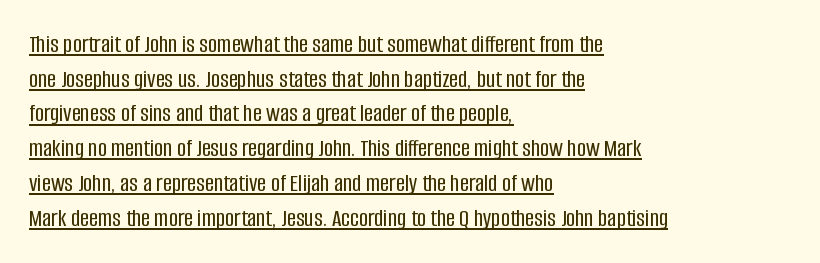
{"italic": "no", "underline": "yes", "align": "left", "line_spacing": "normal", "line_spacing_ratio": 1.39, "letter_spacing": "normal", "letter_spacing_em": 0.0, "glyph_px": 25}
